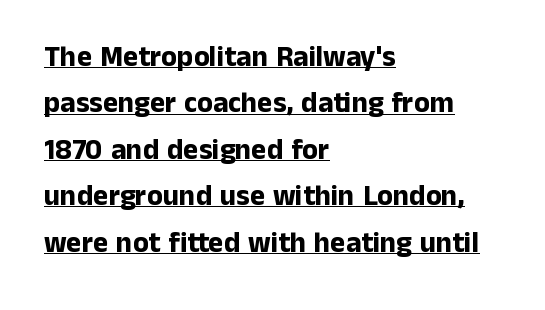
The image shows 29 px bold sans-serif type, upright; set left-aligned, normal line spacing (1.6x), normal letter spacing, underlined; low stroke contrast and a medium x-height.
